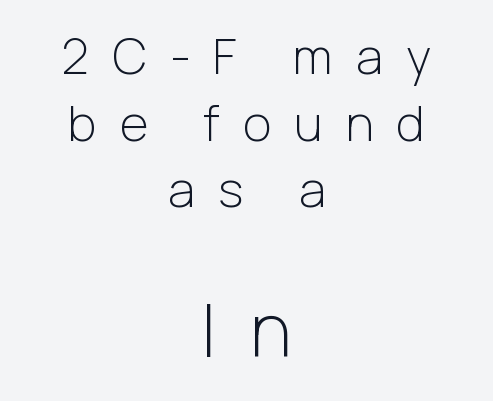
The image shows 73 px light sans-serif type, upright; set centered, normal line spacing (1.36x), unusually wide letter spacing (+0.47 em), not underlined; the second (bottom) block is 1.49x larger; low stroke contrast and a medium x-height.
